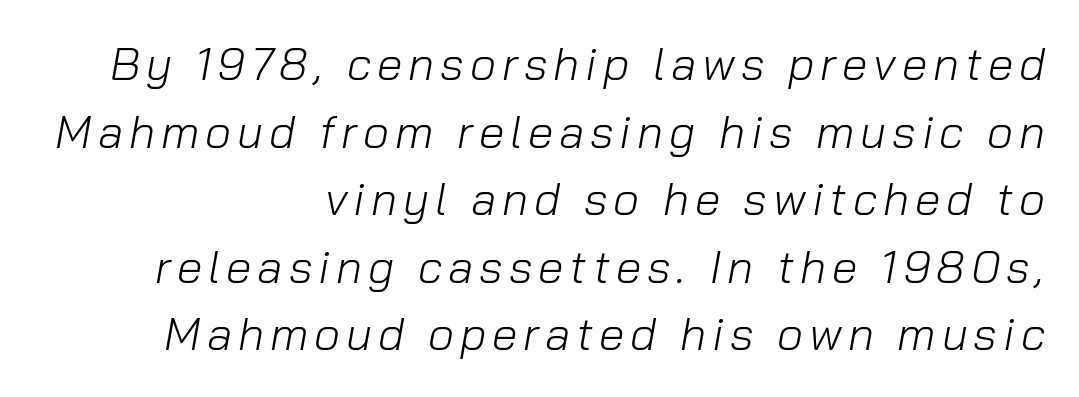
{"italic": "yes", "lean": "right", "slant_degrees": 10, "bold": "no", "weight": "light", "width": "normal", "stroke_contrast": "low", "x_height": "medium", "monospaced": "no", "underline": "no", "align": "right", "line_spacing": "normal", "line_spacing_ratio": 1.47, "glyph_px": 46}
